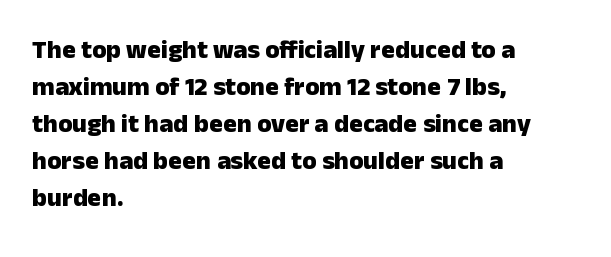
{"italic": "no", "bold": "yes", "underline": "no", "align": "left", "line_spacing": "normal", "line_spacing_ratio": 1.42, "letter_spacing": "normal", "letter_spacing_em": 0.0, "glyph_px": 26}
